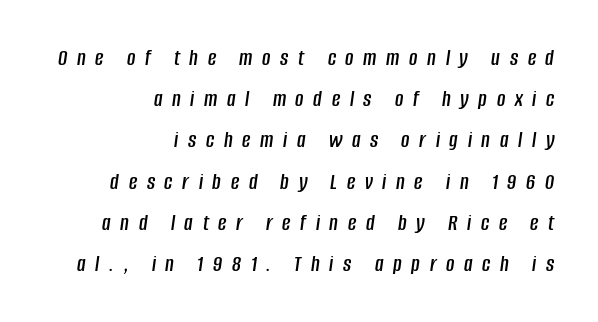
The image shows 23 px text type, italic (leaning right); set right-aligned, line spacing 1.79x, unusually wide letter spacing (+0.42 em), not underlined.
